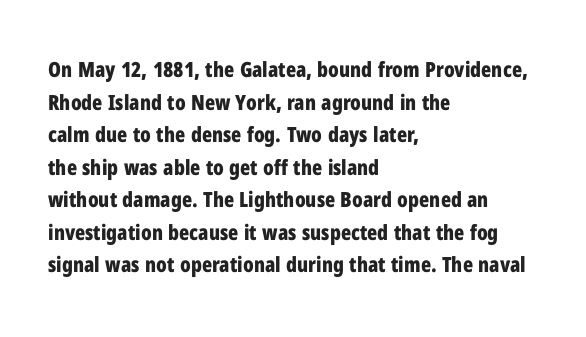
{"italic": "no", "bold": "yes", "underline": "no", "align": "left", "line_spacing": "normal", "line_spacing_ratio": 1.55, "letter_spacing": "normal", "letter_spacing_em": 0.0, "glyph_px": 21}
